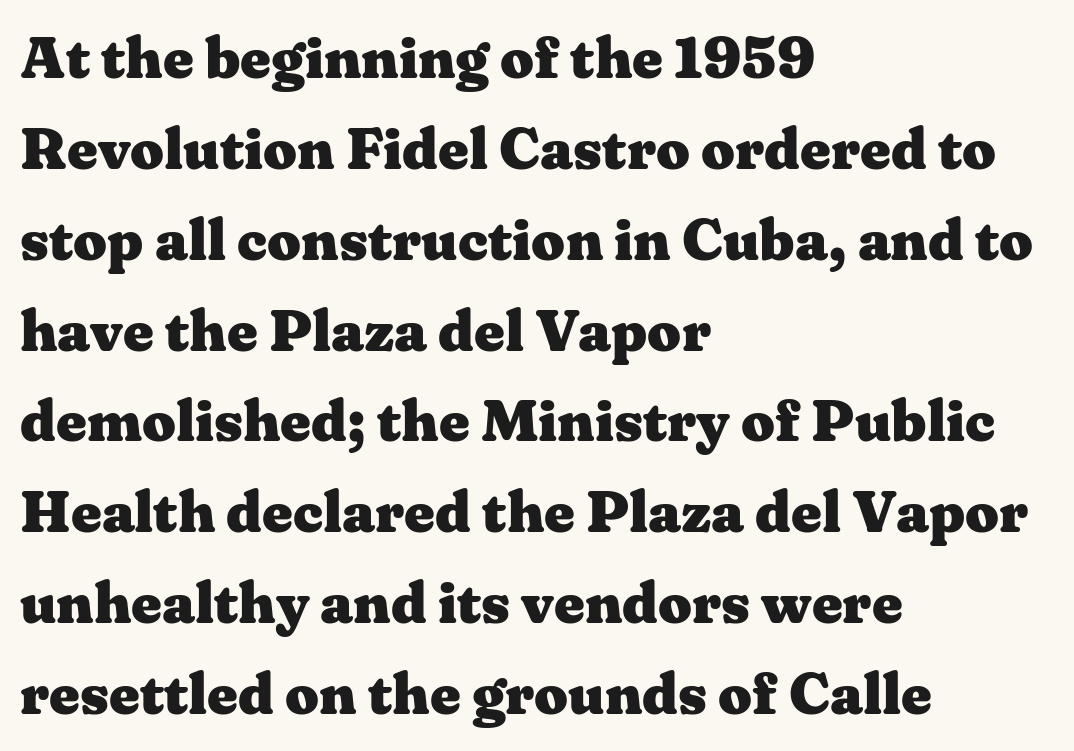
{"serif": "yes", "italic": "no", "bold": "yes", "weight": "heavy", "width": "wide", "stroke_contrast": "medium", "x_height": "medium", "monospaced": "no", "underline": "no", "align": "left", "line_spacing": "normal", "line_spacing_ratio": 1.54, "letter_spacing": "normal", "letter_spacing_em": 0.0, "glyph_px": 59}
